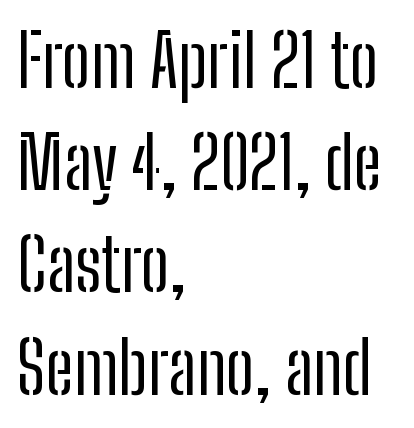
{"serif": "no", "italic": "no", "bold": "no", "weight": "regular", "width": "condensed", "stroke_contrast": "low", "x_height": "medium", "monospaced": "no", "underline": "no", "align": "left", "line_spacing": "normal", "line_spacing_ratio": 1.42, "letter_spacing": "normal", "letter_spacing_em": 0.0, "glyph_px": 72}
